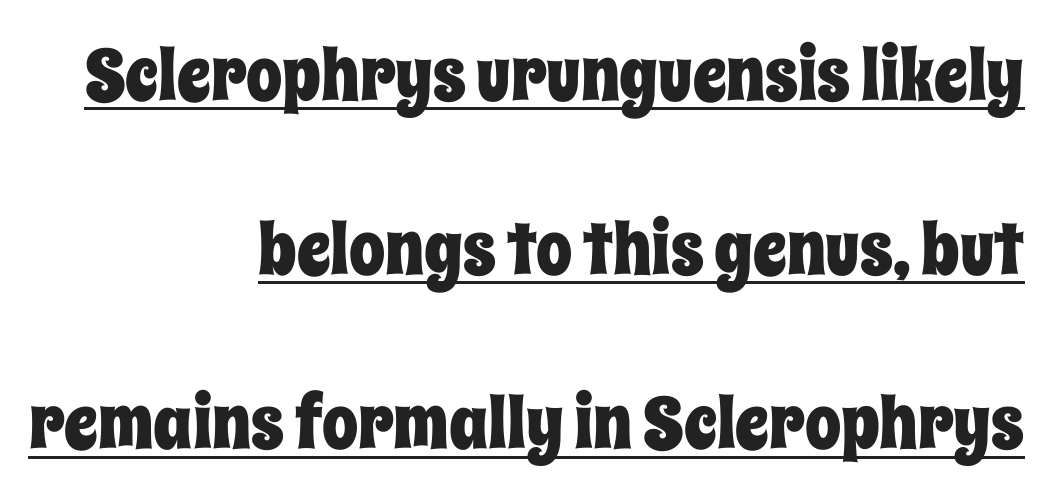
{"italic": "no", "width": "condensed", "stroke_contrast": "low", "x_height": "large", "monospaced": "no", "underline": "yes", "align": "right", "line_spacing": "loose", "line_spacing_ratio": 2.42, "letter_spacing": "normal", "letter_spacing_em": 0.0, "glyph_px": 72}
